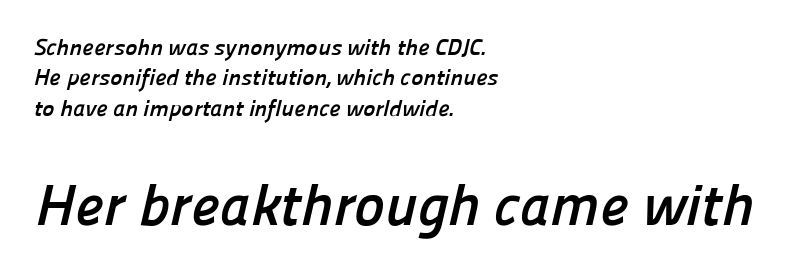
The image shows 58 px semibold sans-serif type; set left-aligned, normal line spacing (1.32x), normal letter spacing, not underlined; the second (bottom) block is 2.52x larger; low stroke contrast and a medium x-height.
